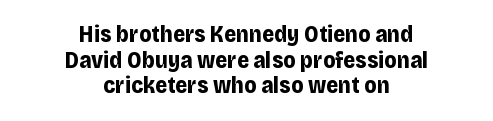
{"italic": "no", "bold": "yes", "underline": "no", "align": "center", "line_spacing": "tight", "line_spacing_ratio": 1.11, "letter_spacing": "normal", "letter_spacing_em": 0.0, "glyph_px": 23}
